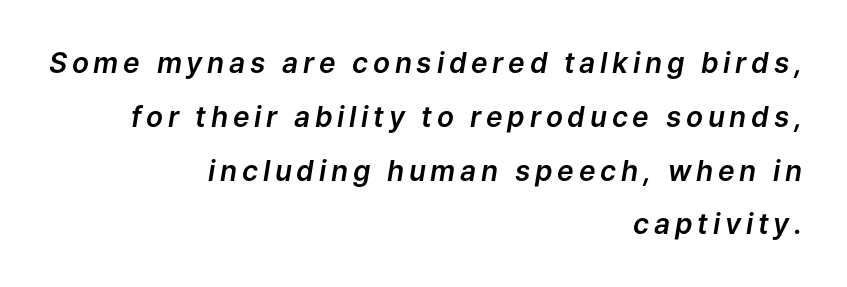
{"italic": "yes", "lean": "right", "slant_degrees": 9, "width": "normal", "stroke_contrast": "low", "x_height": "medium", "monospaced": "no", "underline": "no", "align": "right", "line_spacing": "loose", "line_spacing_ratio": 1.92, "glyph_px": 28}
